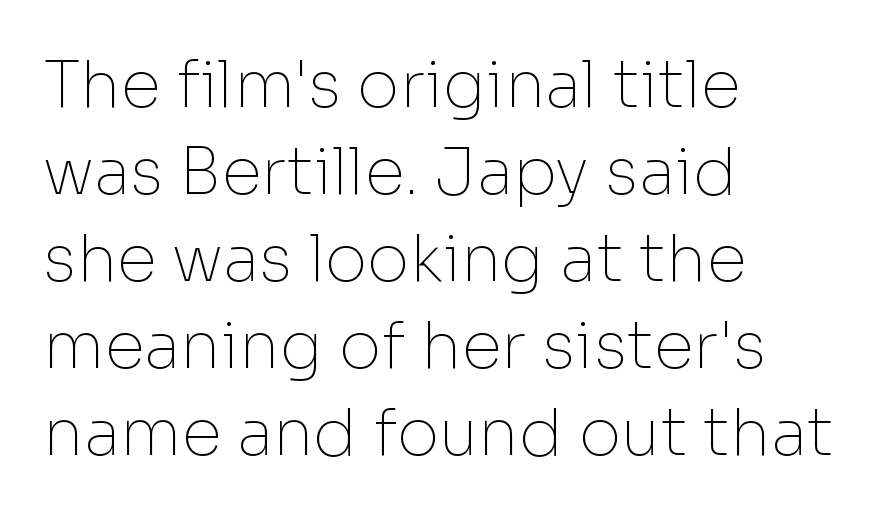
{"serif": "no", "italic": "no", "bold": "no", "weight": "thin", "width": "normal", "stroke_contrast": "low", "x_height": "medium", "monospaced": "no", "underline": "no", "align": "left", "line_spacing": "normal", "line_spacing_ratio": 1.34, "letter_spacing": "normal", "letter_spacing_em": 0.0, "glyph_px": 65}
